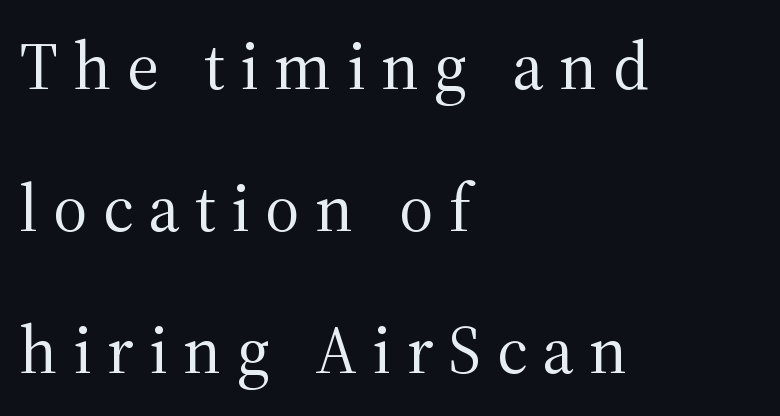
Notice how the passage keeps a crisp vertical edge on the left only. Decoration check: the copy has no underline. These lines are rendered in a variable-pitch font. The letterforms sit at book weight or below. The face used here is seriffed, in the tradition of book romans. These lines stand farther apart than default settings would place them.
